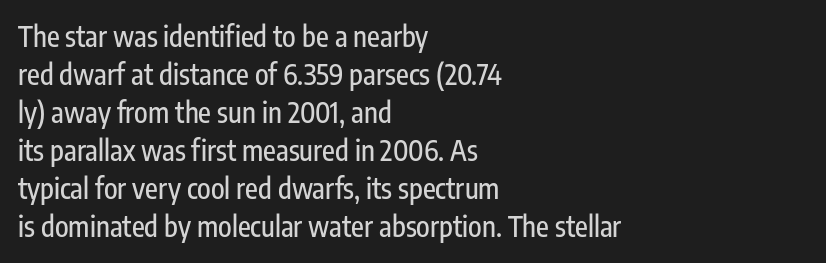
{"serif": "no", "italic": "no", "width": "condensed", "stroke_contrast": "low", "x_height": "medium", "monospaced": "no", "underline": "no", "align": "left", "line_spacing": "normal", "line_spacing_ratio": 1.36, "letter_spacing": "normal", "letter_spacing_em": 0.0, "glyph_px": 28}
